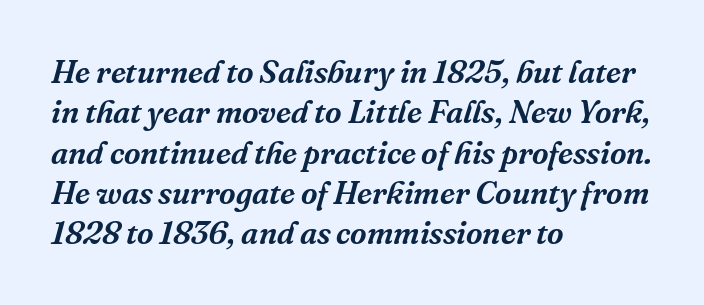
To sum up the face: it has serifs. Characters follow at the spacing the type designer built in. Normally led — the rows are evenly, conventionally spaced. Each letter keeps its own natural width here, so spacing adapts to shape.
